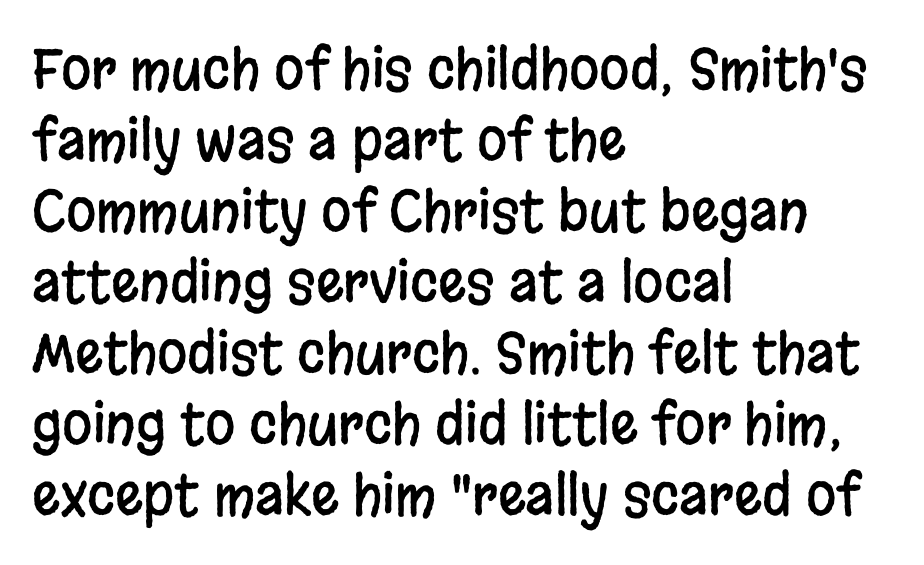
Q: Is the text italic (slanted)? A: No, it is upright.
Q: Is the typeface a serif or a sans-serif typeface? A: Sans-serif.
Q: Is the text underlined? A: No.
Q: How is the paragraph aligned? A: Left-aligned.
Q: Is the spacing between letters normal or unusually wide? A: Normal.
Q: Is the spacing between lines tight, normal or loose? A: Normal.
Q: Width (condensed, normal, or wide)? A: Condensed.
Q: Stroke contrast? A: Low.
Q: x-height? A: Large.
Q: Monospaced? A: No.
